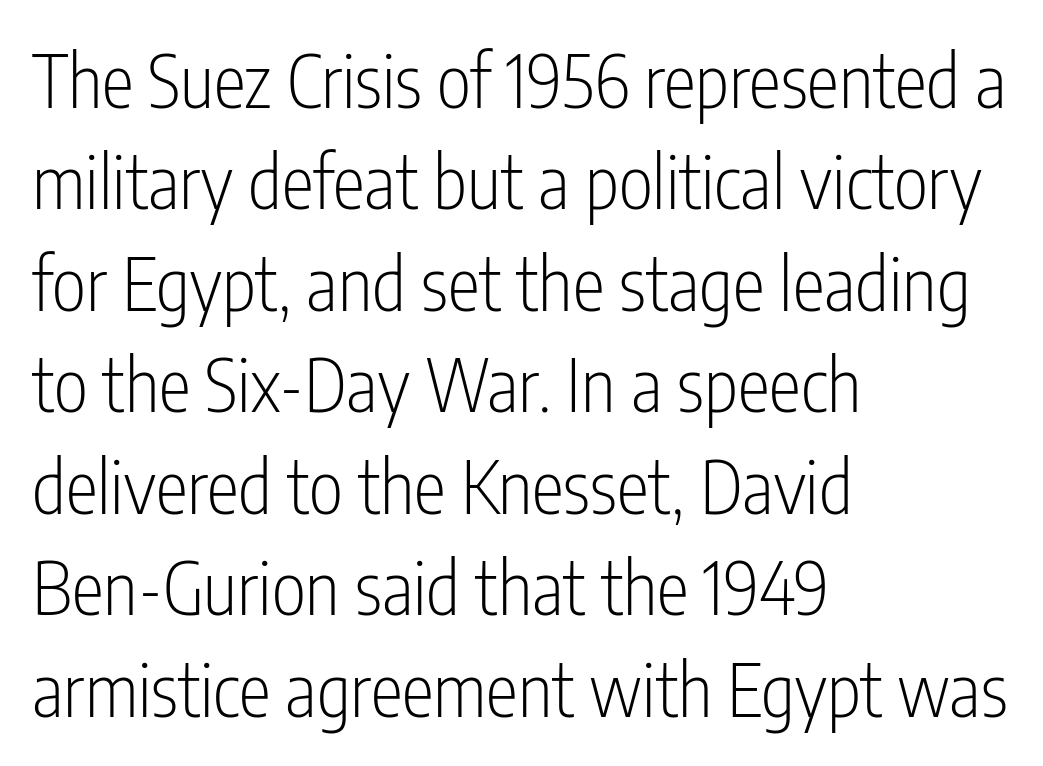
{"serif": "no", "italic": "no", "bold": "no", "weight": "light", "width": "condensed", "stroke_contrast": "low", "x_height": "medium", "monospaced": "no", "underline": "no", "align": "left", "line_spacing": "normal", "line_spacing_ratio": 1.39, "letter_spacing": "normal", "letter_spacing_em": 0.0, "glyph_px": 73}
